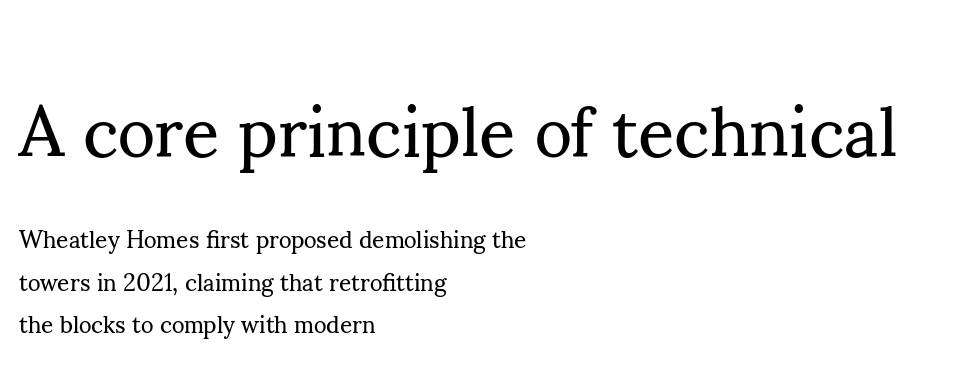
The image shows 71 px regular-weight serif type, upright; set left-aligned, line spacing 1.77x, normal letter spacing, not underlined; the first (top) block is 2.96x larger; medium stroke contrast and a small x-height.
